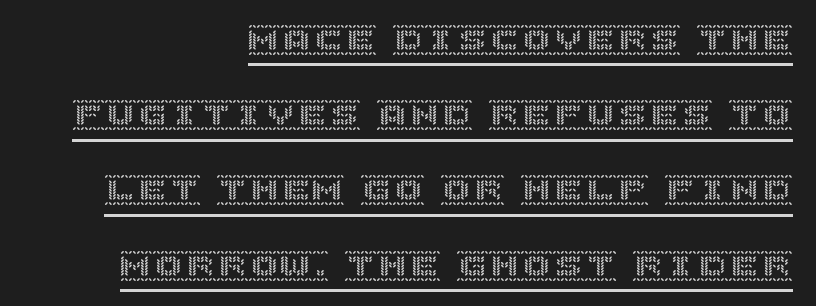
The image shows 32 px text type, upright; set right-aligned, loose line spacing (2.35x), normal letter spacing, underlined; a large x-height.
